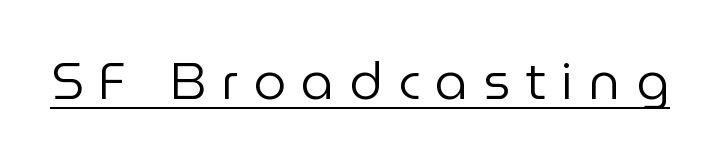
The image shows 52 px regular-weight sans-serif type, upright; set unusually wide letter spacing (+0.29 em), underlined; low stroke contrast and a medium x-height.
